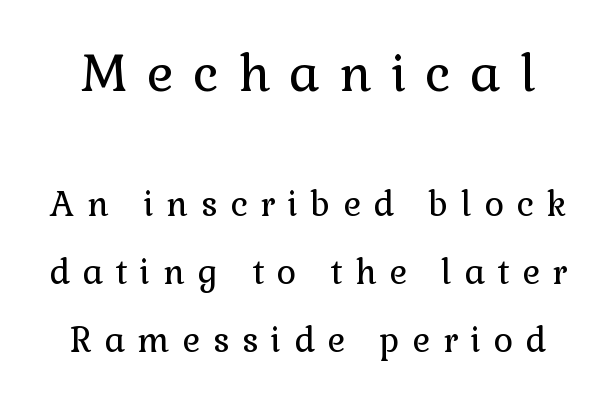
{"serif": "yes", "italic": "no", "bold": "no", "weight": "regular", "width": "normal", "x_height": "medium", "monospaced": "no", "underline": "no", "line_spacing": "loose", "line_spacing_ratio": 1.99, "letter_spacing": "wide", "letter_spacing_em": 0.37, "larger_block": "first", "size_ratio": 1.5, "glyph_px": 51}
